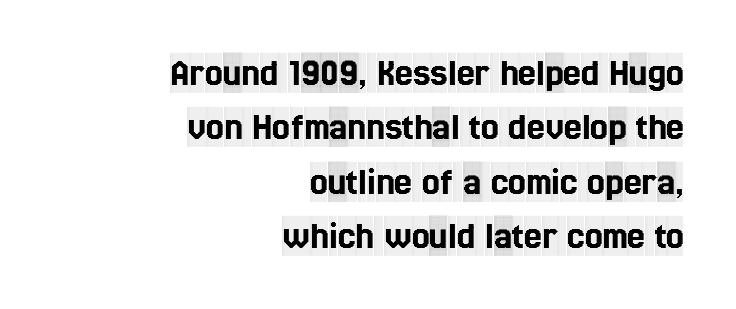
Proportional: the letters do not fall into vertical columns. Short and long lines alike share a common ending point at right. Tracking here is standard; glyphs follow each other at the usual distance. Underlining? Definitely not there. Typographically, this falls in the serif category.
